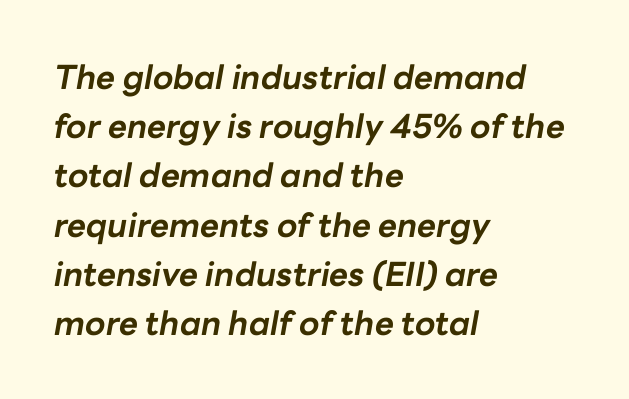
Q: Is the text bold? A: Yes.
Q: Is the text italic (slanted)? A: Yes, it leans right by about 10 degrees.
Q: Is the text underlined? A: No.
Q: How is the paragraph aligned? A: Left-aligned.
Q: Is the spacing between letters normal or unusually wide? A: Normal.
Q: Is the spacing between lines tight, normal or loose? A: Normal.
Q: Width (condensed, normal, or wide)? A: Normal.
Q: Stroke contrast? A: Low.
Q: x-height? A: Medium.
Q: Monospaced? A: No.
